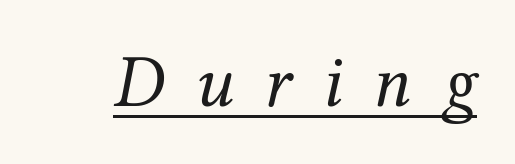
These lines are rendered in a variable-pitch font. The typesetting does not lean heavy: it is not bold. Spacing between characters has been opened up far beyond the box default. In designer terms, the underline attribute is active on this setting. Tall strokes in this sample are angled rather than plumb. You can tell from the footed stems that serif type was used.
